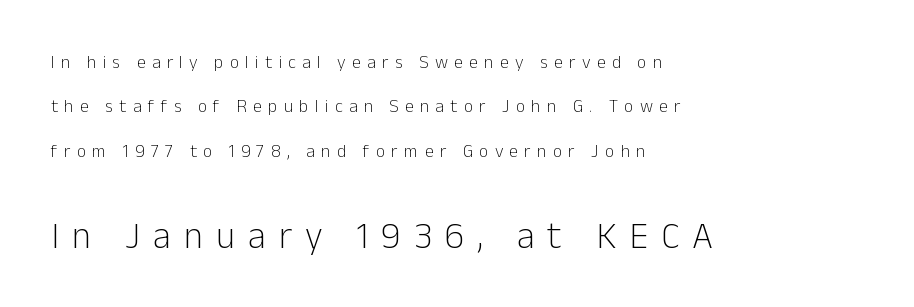
Q: Is the text bold? A: No.
Q: Is the text italic (slanted)? A: No, it is upright.
Q: Is the typeface a serif or a sans-serif typeface? A: Sans-serif.
Q: Is the text underlined? A: No.
Q: How is the paragraph aligned? A: Left-aligned.
Q: Is the spacing between letters normal or unusually wide? A: Unusually wide.
Q: Is the spacing between lines tight, normal or loose? A: Loose.
Q: Which block of text is set in a larger size, the first (top) or the second (bottom)? A: The second (bottom) one.
Q: Width (condensed, normal, or wide)? A: Normal.
Q: Stroke contrast? A: Low.
Q: x-height? A: Medium.
Q: Monospaced? A: No.
